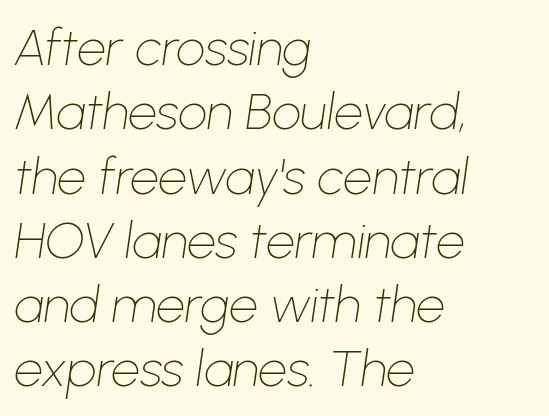
These lines keep a tight, regular rhythm from letter to letter. A typesetter would call this proportional, since set widths differ per character. The typesetter chose a ragged-right arrangement here. Weight: regular or lighter.
